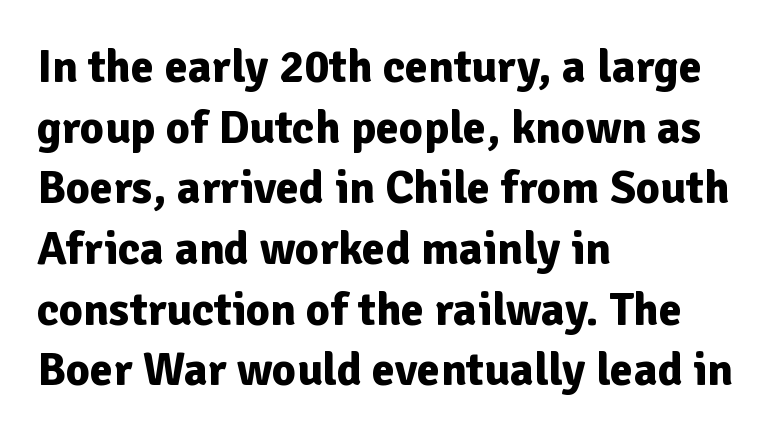
{"serif": "no", "italic": "no", "bold": "yes", "weight": "bold", "width": "normal", "stroke_contrast": "low", "x_height": "medium", "monospaced": "no", "underline": "no", "align": "left", "line_spacing": "normal", "line_spacing_ratio": 1.29, "letter_spacing": "normal", "letter_spacing_em": 0.0, "glyph_px": 47}
